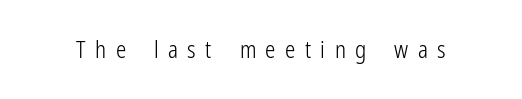
{"italic": "no", "bold": "no", "underline": "no", "letter_spacing": "wide", "letter_spacing_em": 0.41, "glyph_px": 23}
